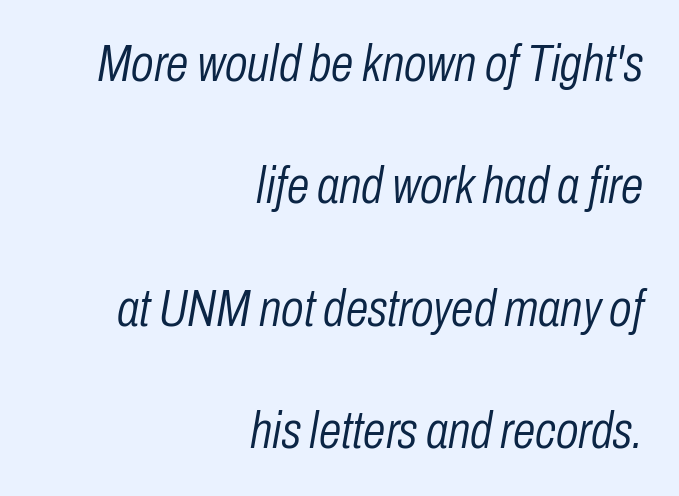
The image shows 51 px light, condensed type, italic (leaning right); set right-aligned, loose line spacing (2.4x), normal letter spacing, not underlined; low stroke contrast and a medium x-height.
